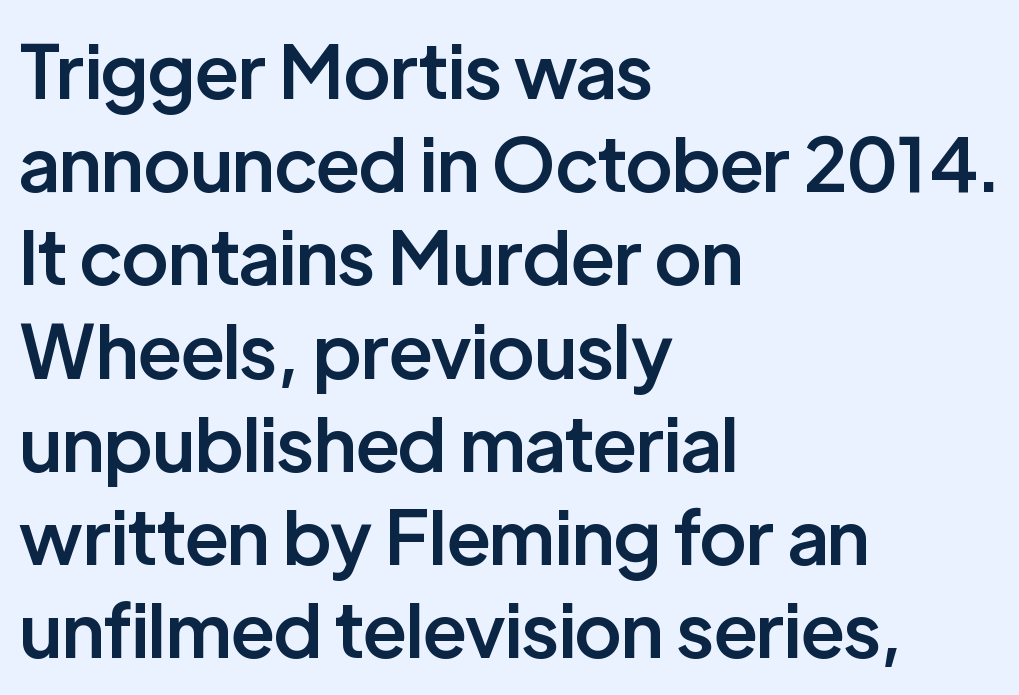
Q: Is the text bold? A: Semi-bold.
Q: Is the text italic (slanted)? A: No, it is upright.
Q: Is the typeface a serif or a sans-serif typeface? A: Sans-serif.
Q: Is the text underlined? A: No.
Q: How is the paragraph aligned? A: Left-aligned.
Q: Is the spacing between letters normal or unusually wide? A: Normal.
Q: Is the spacing between lines tight, normal or loose? A: Normal.
Q: Width (condensed, normal, or wide)? A: Normal.
Q: Stroke contrast? A: Low.
Q: x-height? A: Medium.
Q: Monospaced? A: No.
